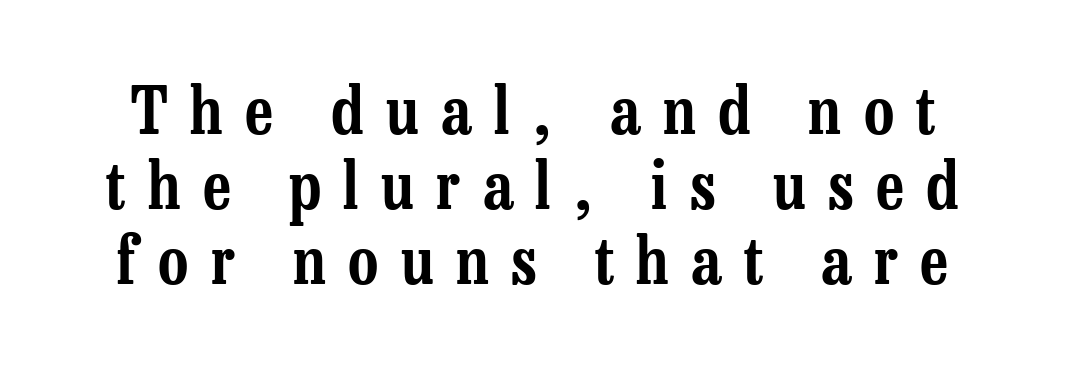
{"serif": "yes", "italic": "no", "width": "condensed", "stroke_contrast": "low", "x_height": "medium", "monospaced": "no", "underline": "no", "line_spacing": "tight", "line_spacing_ratio": 1.14, "letter_spacing": "wide", "letter_spacing_em": 0.34, "glyph_px": 66}
